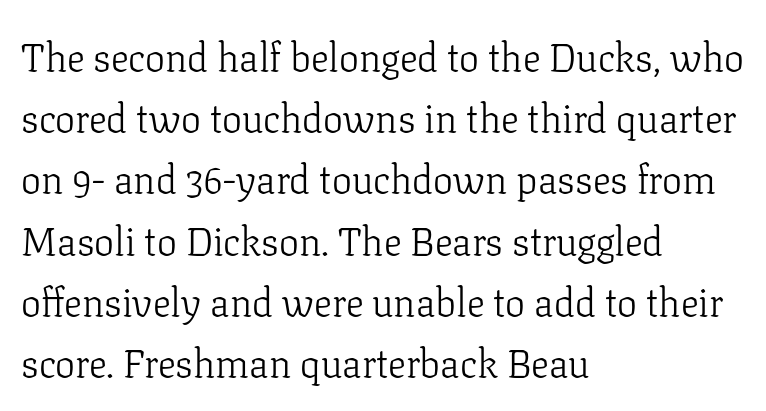
{"serif": "yes", "italic": "no", "bold": "no", "weight": "light", "width": "normal", "stroke_contrast": "low", "x_height": "medium", "monospaced": "no", "underline": "no", "align": "left", "line_spacing": "normal", "line_spacing_ratio": 1.53, "letter_spacing": "normal", "letter_spacing_em": 0.0, "glyph_px": 40}
